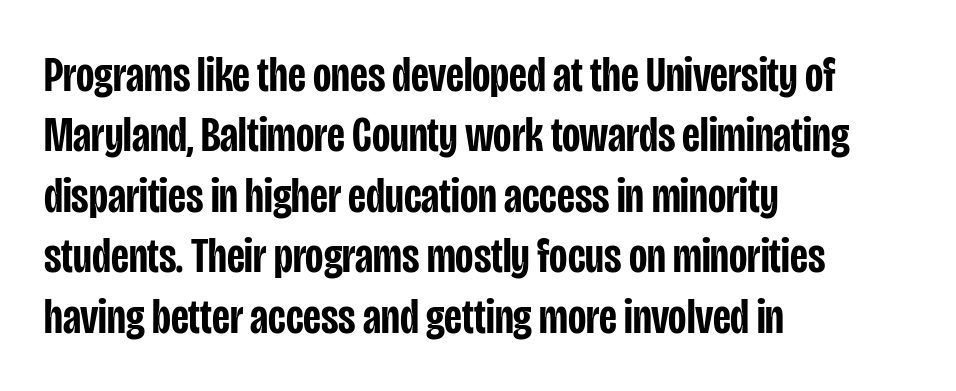
Q: Is the text bold? A: Semi-bold.
Q: Is the text italic (slanted)? A: No, it is upright.
Q: Is the typeface a serif or a sans-serif typeface? A: Sans-serif.
Q: Is the text underlined? A: No.
Q: How is the paragraph aligned? A: Left-aligned.
Q: Is the spacing between letters normal or unusually wide? A: Normal.
Q: Width (condensed, normal, or wide)? A: Condensed.
Q: Stroke contrast? A: Low.
Q: x-height? A: Large.
Q: Monospaced? A: No.
